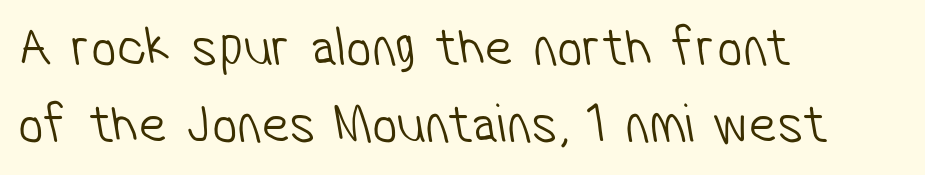
Q: Is the text bold? A: No.
Q: Is the typeface a serif or a sans-serif typeface? A: Sans-serif.
Q: Is the text underlined? A: No.
Q: How is the paragraph aligned? A: Left-aligned.
Q: Is the spacing between letters normal or unusually wide? A: Normal.
Q: Is the spacing between lines tight, normal or loose? A: Normal.
Q: Width (condensed, normal, or wide)? A: Condensed.
Q: Stroke contrast? A: Low.
Q: x-height? A: Medium.
Q: Monospaced? A: No.
